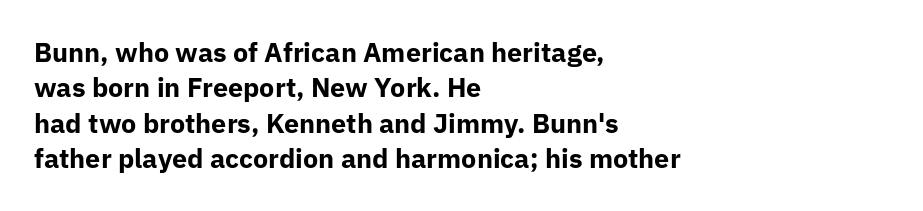
A clean baseline with only descenders dipping below it. These lines stack with their left ends in a neat column. Regular leading. Pretty heavy lettering here — definitely bold. Does extra space separate the letters? No, they use regular spacing.
